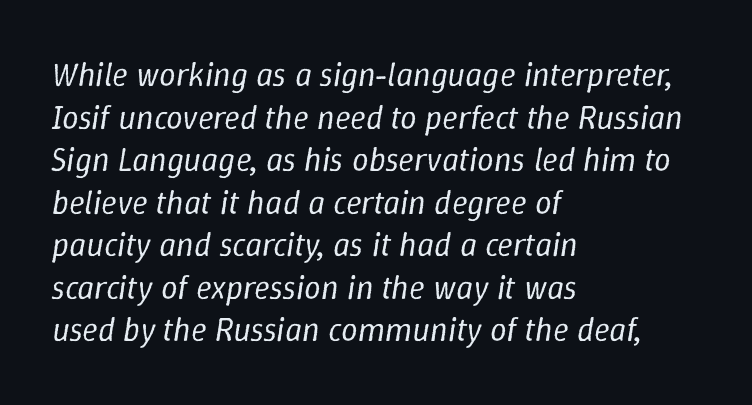
{"italic": "yes", "lean": "right", "slant_degrees": 9, "bold": "no", "weight": "regular", "width": "normal", "stroke_contrast": "low", "x_height": "medium", "monospaced": "no", "underline": "no", "align": "left", "line_spacing": "normal", "line_spacing_ratio": 1.29, "letter_spacing": "normal", "letter_spacing_em": 0.0, "glyph_px": 33}
